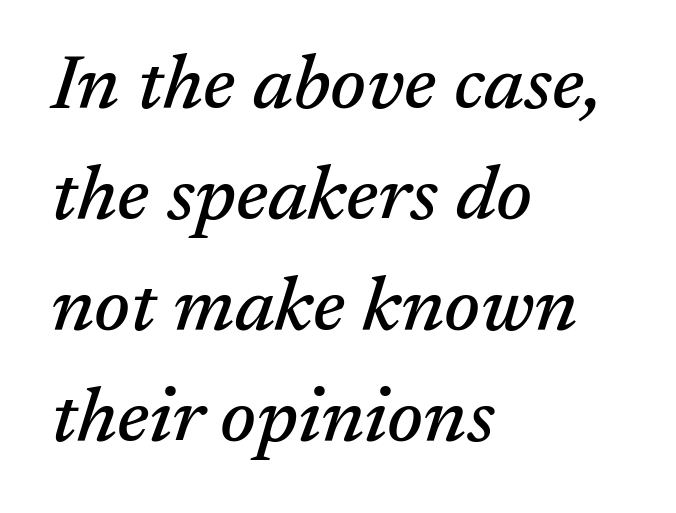
The image shows 77 px serif type, italic (leaning right); set left-aligned, normal line spacing (1.44x), normal letter spacing, not underlined; medium stroke contrast and a medium x-height.
